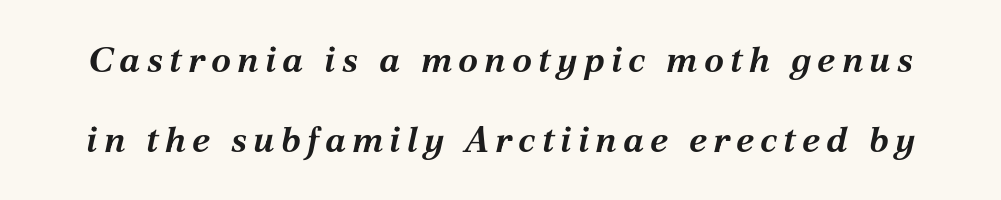
{"italic": "yes", "lean": "right", "slant_degrees": 12, "bold": "yes", "weight": "bold", "width": "normal", "stroke_contrast": "medium", "x_height": "medium", "monospaced": "no", "underline": "no", "line_spacing": "loose", "line_spacing_ratio": 2.23, "glyph_px": 36}
